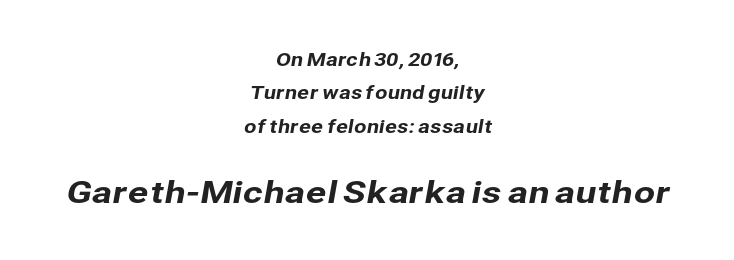
Horizontal alignment here is central, giving a formal, balanced look. Do the characters align in a grid? No, the font is proportional. A student would notice the bottom passage is typeset larger than what precedes it. No word sits above an underline.
